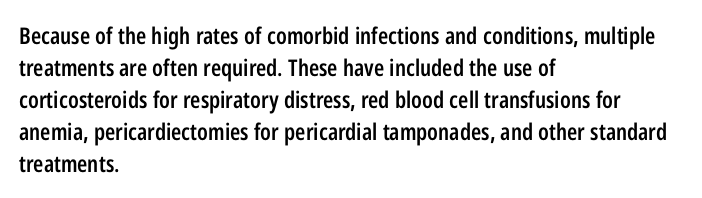
Q: Is the text bold? A: Semi-bold.
Q: Is the text italic (slanted)? A: No, it is upright.
Q: Is the text underlined? A: No.
Q: How is the paragraph aligned? A: Left-aligned.
Q: Is the spacing between letters normal or unusually wide? A: Normal.
Q: Is the spacing between lines tight, normal or loose? A: Normal.
